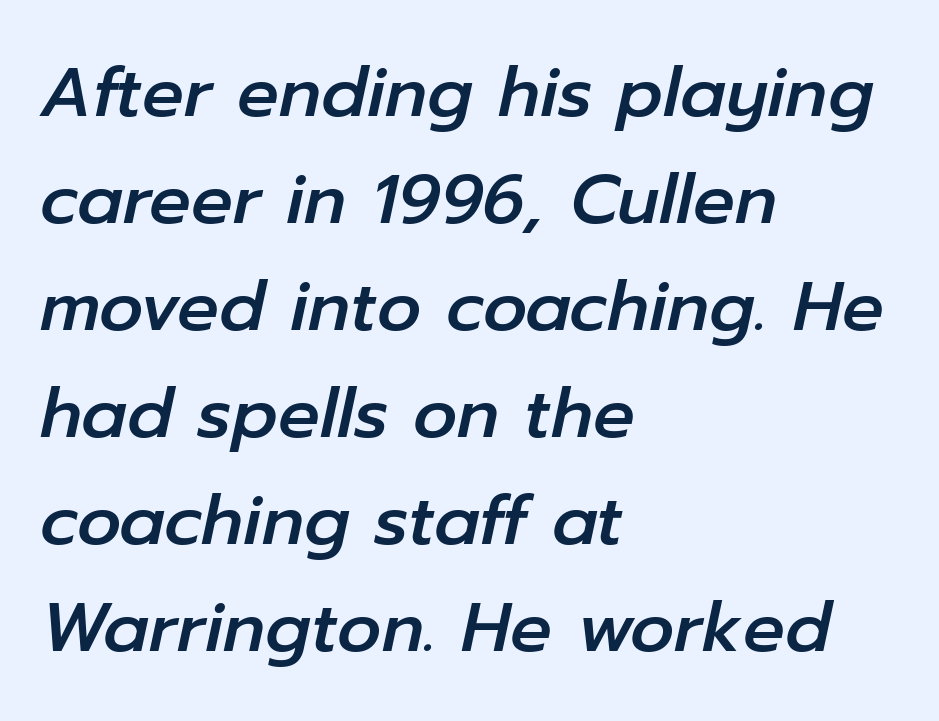
{"italic": "yes", "lean": "right", "slant_degrees": 12, "width": "normal", "stroke_contrast": "low", "x_height": "medium", "monospaced": "no", "underline": "no", "align": "left", "line_spacing": "normal", "line_spacing_ratio": 1.55, "letter_spacing": "normal", "letter_spacing_em": 0.0, "glyph_px": 69}
